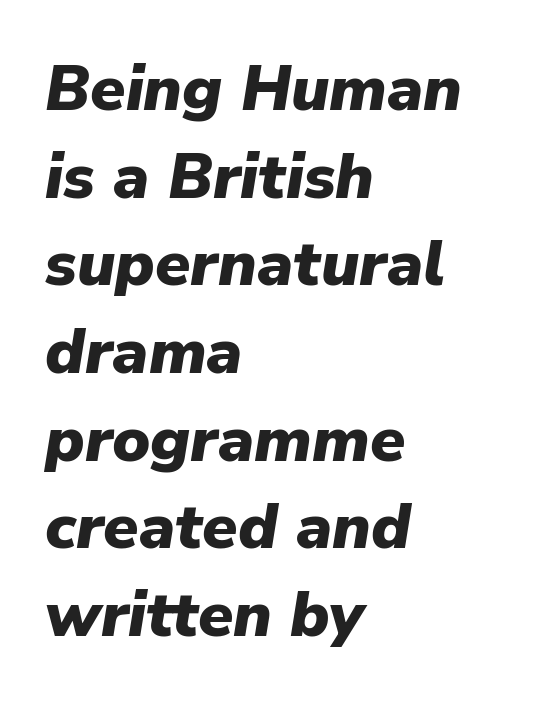
Q: Is the text bold? A: Yes.
Q: Is the text italic (slanted)? A: Yes, it leans right by about 9 degrees.
Q: Is the text underlined? A: No.
Q: How is the paragraph aligned? A: Left-aligned.
Q: Is the spacing between letters normal or unusually wide? A: Normal.
Q: Is the spacing between lines tight, normal or loose? A: Normal.
Q: Width (condensed, normal, or wide)? A: Normal.
Q: Stroke contrast? A: Low.
Q: x-height? A: Medium.
Q: Monospaced? A: No.
